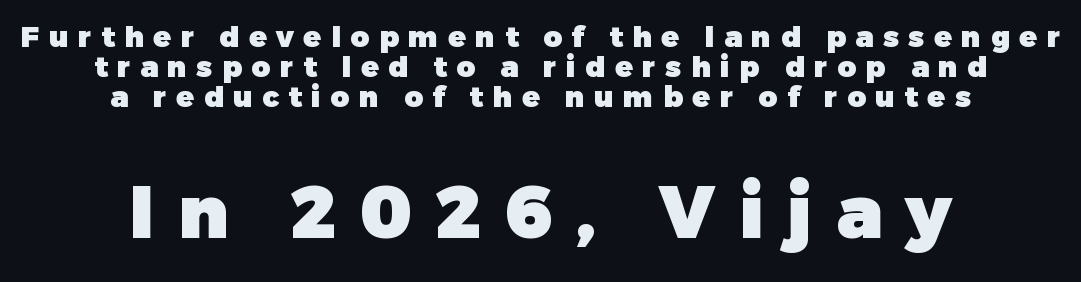
The image shows 73 px heavy sans-serif type, upright; set centered, tight line spacing (1.03x), unusually wide letter spacing (+0.33 em), not underlined; the second (bottom) block is 2.52x larger; low stroke contrast and a medium x-height.
